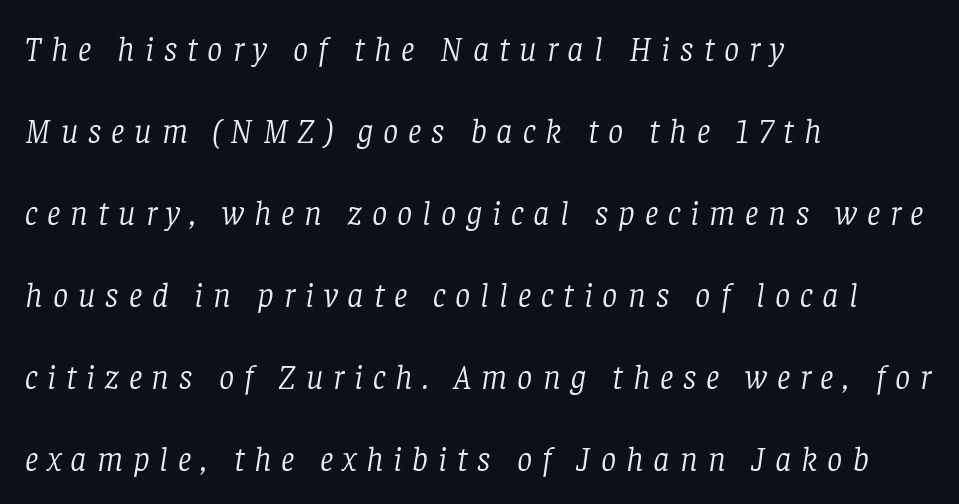
Q: Is the text bold? A: No.
Q: Is the text italic (slanted)? A: Yes, it leans right by about 8 degrees.
Q: Is the typeface a serif or a sans-serif typeface? A: Serif.
Q: Is the text underlined? A: No.
Q: How is the paragraph aligned? A: Left-aligned.
Q: Is the spacing between letters normal or unusually wide? A: Unusually wide.
Q: Is the spacing between lines tight, normal or loose? A: Loose.
Q: Width (condensed, normal, or wide)? A: Normal.
Q: Stroke contrast? A: Low.
Q: x-height? A: Large.
Q: Monospaced? A: No.
